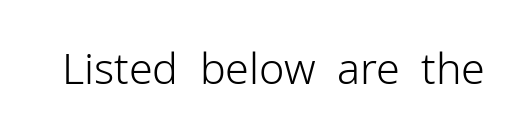
{"serif": "no", "italic": "no", "bold": "no", "weight": "light", "width": "normal", "stroke_contrast": "low", "x_height": "medium", "monospaced": "no", "underline": "no", "letter_spacing": "normal", "letter_spacing_em": 0.0, "glyph_px": 43}
